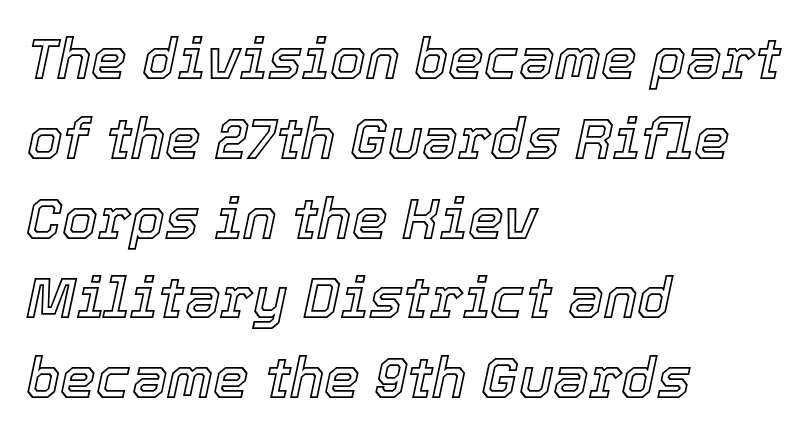
{"italic": "yes", "lean": "right", "slant_degrees": 12, "width": "normal", "x_height": "medium", "monospaced": "no", "underline": "no", "align": "left", "line_spacing": "normal", "line_spacing_ratio": 1.4, "letter_spacing": "normal", "letter_spacing_em": 0.0, "glyph_px": 57}
